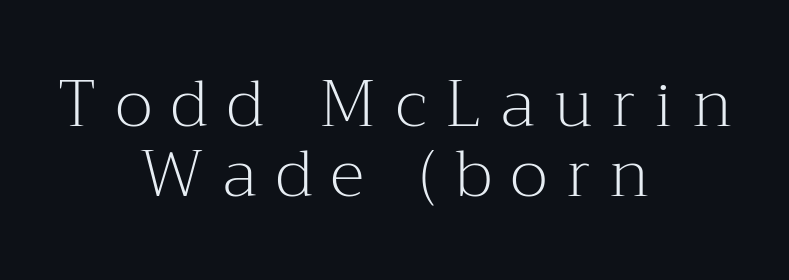
You can tell from the footed stems that serif type was used. The vertical gap from one line to the next is small. This is roman type, the default non-slanted kind. Just letters on the line, the space beneath them empty. In terms of letterspacing, this is a distinctly airy, spread setting. You could not count columns in this text — the font is proportionally spaced.
